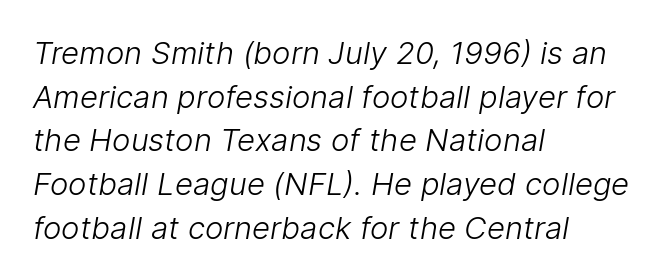
Is this a fixed-width face? No — the glyphs have proportional, varying widths. Visually the block forms a straight wall on the left and a jagged coastline on the right. The letterforms sit shoulder to shoulder at normal distance. Line spacing here is normal. Heaviness? Minimal to ordinary, like unemphasized prose. Look at the bottom of the vertical strokes: they stop flat, with no serifs.
